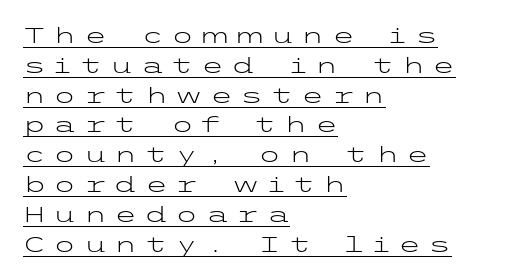
Q: Is the text bold? A: No.
Q: Is the text italic (slanted)? A: No, it is upright.
Q: Is the text underlined? A: Yes.
Q: How is the paragraph aligned? A: Left-aligned.
Q: Is the spacing between letters normal or unusually wide? A: Unusually wide.
Q: Is the spacing between lines tight, normal or loose? A: Normal.
